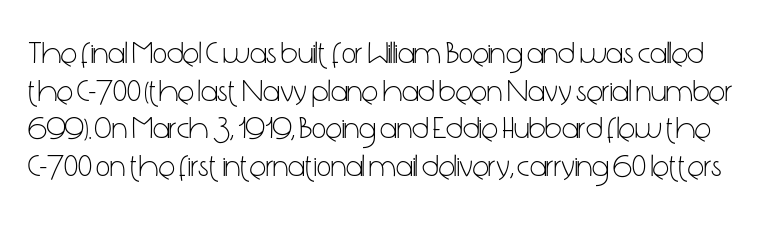
The image shows 31 px light, condensed sans-serif type, upright; set line spacing 1.21x, normal letter spacing, not underlined; low stroke contrast and a medium x-height.
